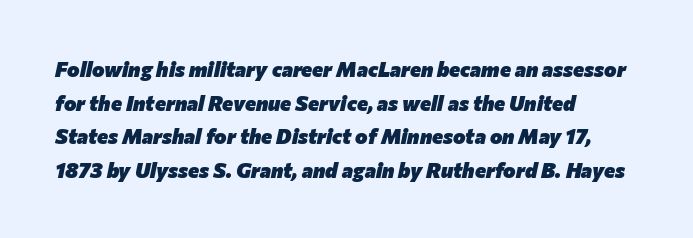
{"italic": "yes", "lean": "right", "slant_degrees": 12, "bold": "yes", "underline": "no", "align": "left", "line_spacing": "normal", "line_spacing_ratio": 1.6, "letter_spacing": "normal", "letter_spacing_em": 0.0, "glyph_px": 21}
